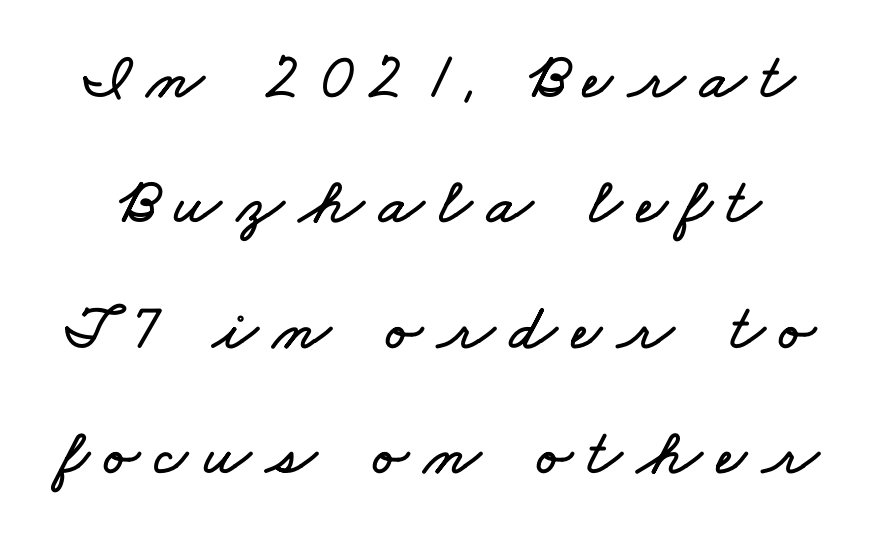
{"width": "wide", "stroke_contrast": "low", "x_height": "small", "monospaced": "no", "underline": "no", "line_spacing": "loose", "line_spacing_ratio": 1.9, "letter_spacing": "wide", "letter_spacing_em": 0.23, "glyph_px": 66}
